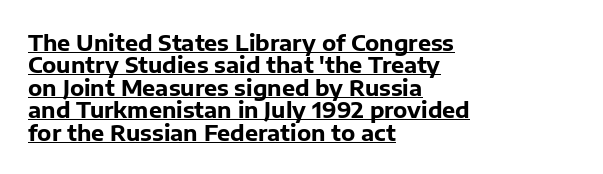
Q: Is the text bold? A: Yes.
Q: Is the text italic (slanted)? A: No, it is upright.
Q: Is the text underlined? A: Yes.
Q: How is the paragraph aligned? A: Left-aligned.
Q: Is the spacing between letters normal or unusually wide? A: Normal.
Q: Is the spacing between lines tight, normal or loose? A: Tight.
